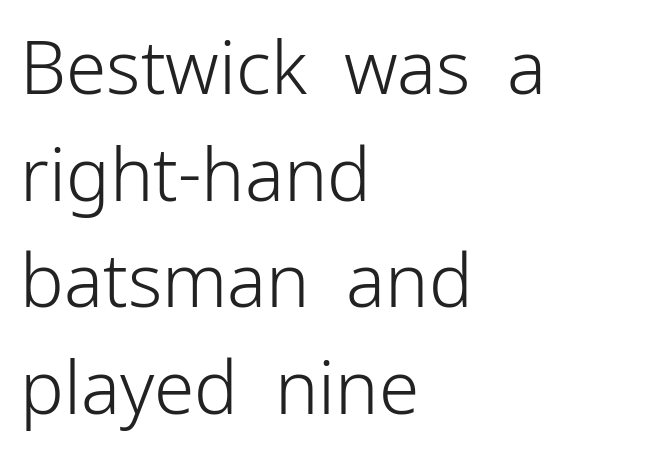
Honestly, the row spacing looks completely unremarkable. Here the designer chose a conventional face with non-uniform glyph widths. The space beneath each line is pristine and unruled. Characters follow at the spacing the type designer built in. Italic: no, the glyphs are upright roman.
